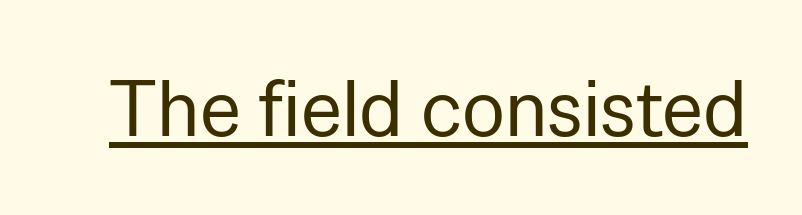
{"serif": "no", "italic": "no", "bold": "no", "weight": "regular", "width": "normal", "stroke_contrast": "low", "x_height": "medium", "monospaced": "no", "underline": "yes", "letter_spacing": "normal", "letter_spacing_em": 0.0, "glyph_px": 80}
